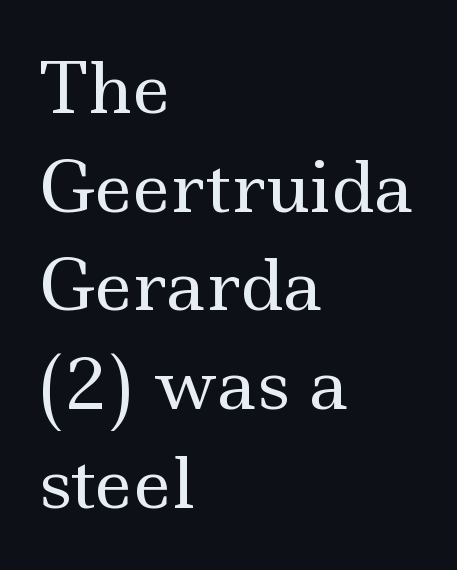
{"serif": "yes", "italic": "no", "bold": "no", "weight": "regular", "width": "wide", "x_height": "small", "monospaced": "no", "underline": "no", "align": "left", "line_spacing": "normal", "line_spacing_ratio": 1.43, "letter_spacing": "normal", "letter_spacing_em": 0.0, "glyph_px": 69}
